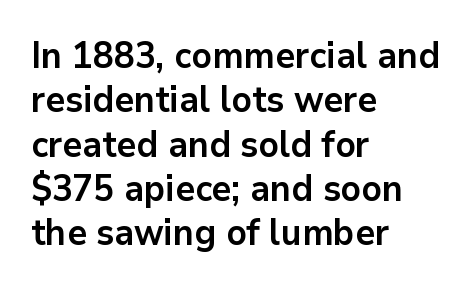
The image shows 36 px bold sans-serif type, upright; set left-aligned, line spacing 1.23x, normal letter spacing, not underlined; low stroke contrast and a medium x-height.
